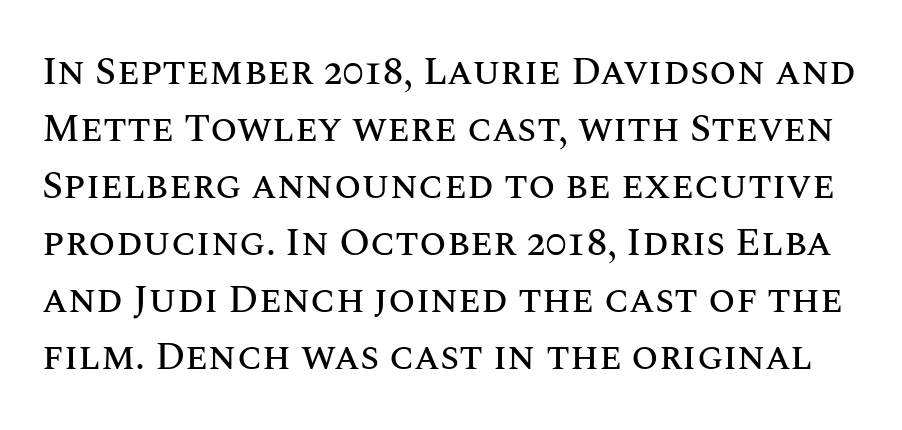
Honestly, the row spacing looks completely unremarkable. The letters stand straight up with perfectly vertical stems. Characters follow at the spacing the type designer built in. Varying glyph widths throughout — classic text-font behaviour.
